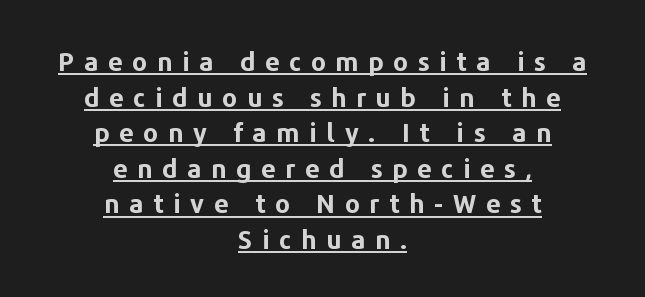
Glance below the letters and you will spot a drawn line. Reading down the block, each line starts at a different indent, mirrored at its end. Leading matches the norm, producing a regular column. There is plenty of visible air inserted between adjacent glyphs. This is the regular roman posture of the typeface. The face used here has the dense, thick strokes of a bold.
